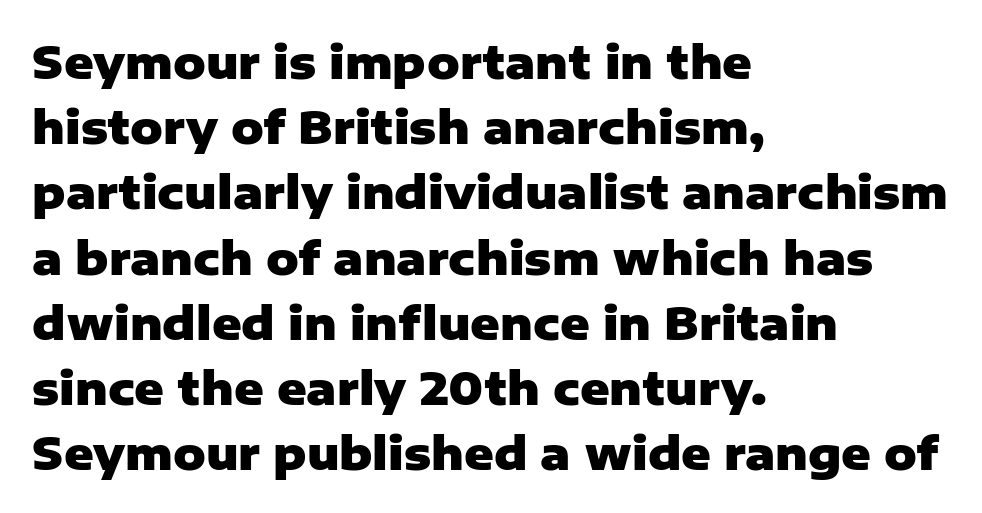
Typographically, this falls in the sans-serif category. You could not count columns in this text — the font is proportionally spaced. Whoever set this chose a conventional vertical rhythm. Visually the block forms a straight wall on the left and a jagged coastline on the right. The face used here is rendered with its standard letterfit.
